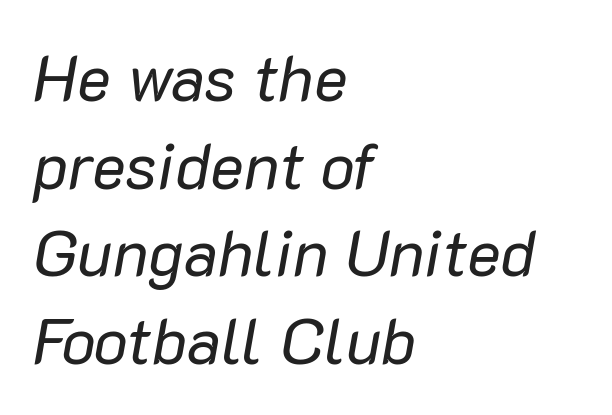
Is the type slanted? Yes — the strokes lean at a clear angle. Baseline-to-baseline distance is the conventional proportion of letter height. The horizontal fit of the characters is conventional and even. The face looks like a standard text weight, possibly lighter. The lines in this sample share a left origin and differ only in where they stop.
